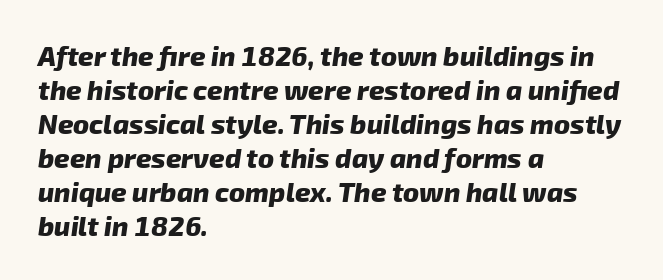
{"bold": "yes", "underline": "no", "align": "left", "line_spacing": "normal", "line_spacing_ratio": 1.26, "letter_spacing": "normal", "letter_spacing_em": 0.0, "glyph_px": 27}
